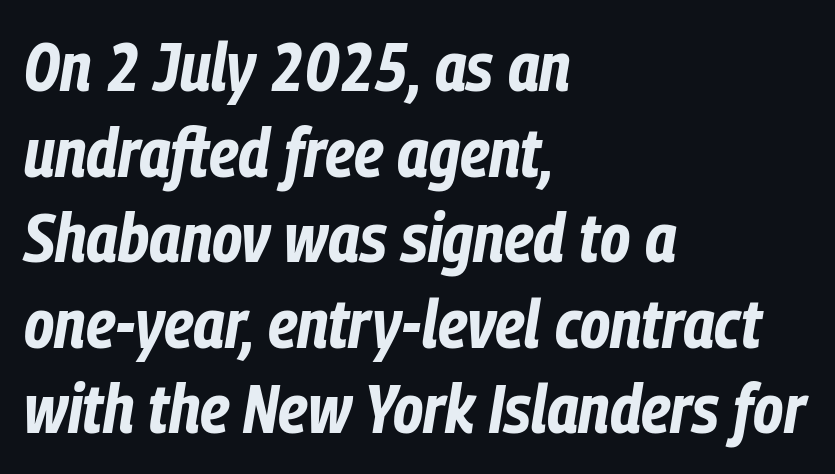
Q: Is the text bold? A: Yes.
Q: Is the text italic (slanted)? A: Yes, it leans right by about 9 degrees.
Q: Is the text underlined? A: No.
Q: How is the paragraph aligned? A: Left-aligned.
Q: Is the spacing between letters normal or unusually wide? A: Normal.
Q: Width (condensed, normal, or wide)? A: Condensed.
Q: Stroke contrast? A: Low.
Q: x-height? A: Medium.
Q: Monospaced? A: No.
